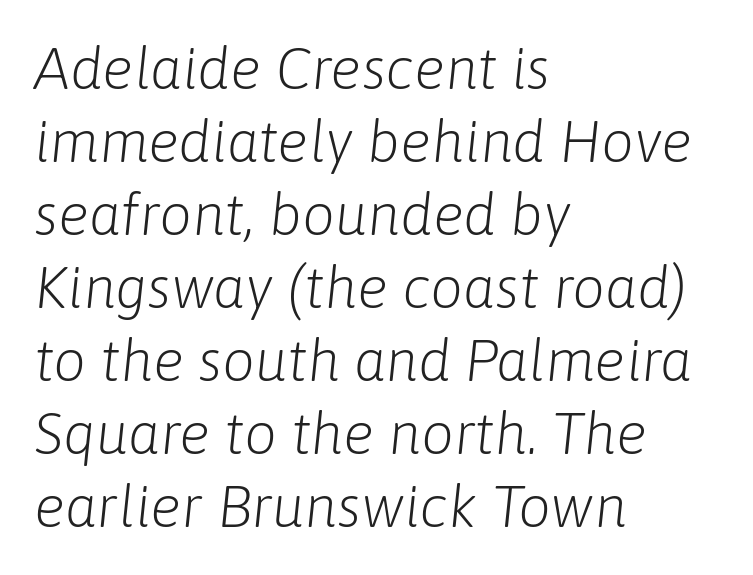
Q: Is the text bold? A: No.
Q: Is the text italic (slanted)? A: Yes, it leans right by about 6 degrees.
Q: Is the text underlined? A: No.
Q: How is the paragraph aligned? A: Left-aligned.
Q: Is the spacing between letters normal or unusually wide? A: Normal.
Q: Is the spacing between lines tight, normal or loose? A: Normal.
Q: Width (condensed, normal, or wide)? A: Normal.
Q: Stroke contrast? A: Low.
Q: x-height? A: Medium.
Q: Monospaced? A: No.
